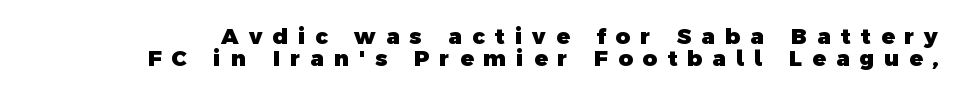
{"bold": "yes", "underline": "no", "line_spacing": "tight", "line_spacing_ratio": 1.01, "letter_spacing": "wide", "letter_spacing_em": 0.46, "glyph_px": 22}
